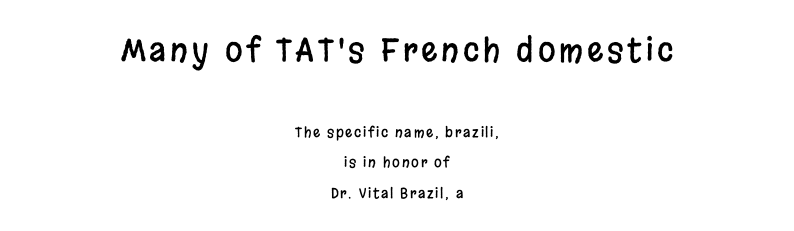
Visually, the top section dominates because its glyphs are scaled up. The specimen omits any rule beneath the text block's lines. The characters display no serif detailing; their extremities are plain. The paragraph has two soft edges and a firm central axis. Vertically, the passage feels expansive, rows floating well apart.
